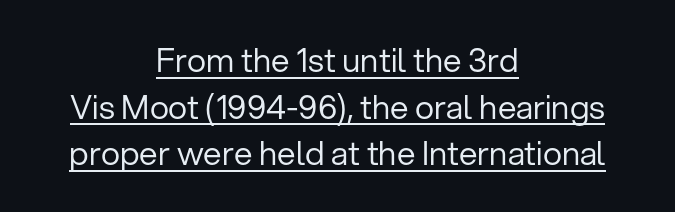
Q: Is the text bold? A: No.
Q: Is the text italic (slanted)? A: No, it is upright.
Q: Is the typeface a serif or a sans-serif typeface? A: Sans-serif.
Q: Is the text underlined? A: Yes.
Q: How is the paragraph aligned? A: Centered.
Q: Is the spacing between letters normal or unusually wide? A: Normal.
Q: Is the spacing between lines tight, normal or loose? A: Normal.
Q: Width (condensed, normal, or wide)? A: Normal.
Q: Stroke contrast? A: Low.
Q: x-height? A: Medium.
Q: Monospaced? A: No.
